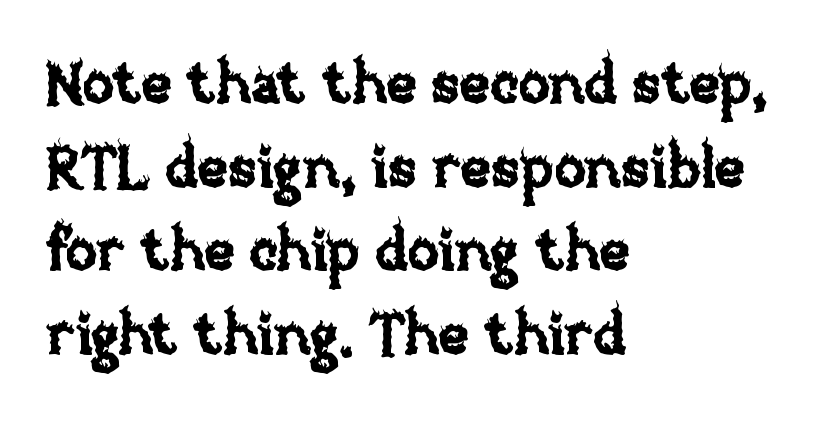
{"italic": "no", "width": "normal", "stroke_contrast": "low", "x_height": "large", "monospaced": "no", "underline": "no", "align": "left", "line_spacing": "normal", "line_spacing_ratio": 1.44, "letter_spacing": "normal", "letter_spacing_em": 0.0, "glyph_px": 58}
